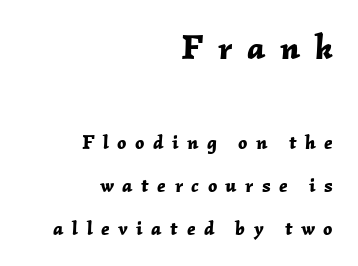
The image shows 35 px bold type, italic (leaning right); set right-aligned, loose line spacing (2.16x), unusually wide letter spacing (+0.42 em), not underlined; the first (top) block is 1.75x larger; low stroke contrast and a medium x-height.
